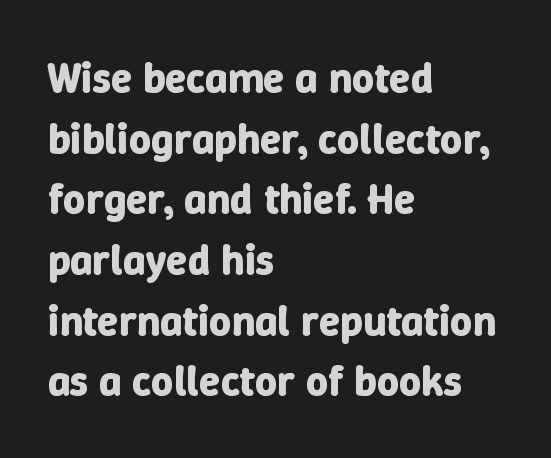
The font's upright variant was chosen for this text. No extra tracking has been applied to these lines. What's the leading like? Ordinary, nothing unusual. The ragged edge is on the right, which tells us the setting is flush left. Each glyph is drawn with heavy, bold strokes.
